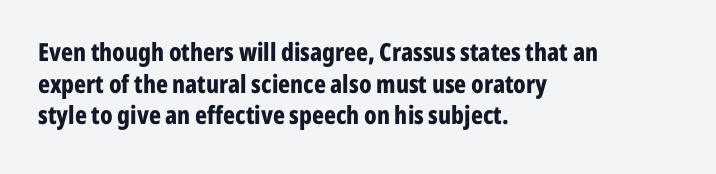
{"italic": "no", "bold": "yes", "underline": "no", "align": "left", "line_spacing": "normal", "line_spacing_ratio": 1.27, "letter_spacing": "normal", "letter_spacing_em": 0.0, "glyph_px": 25}
